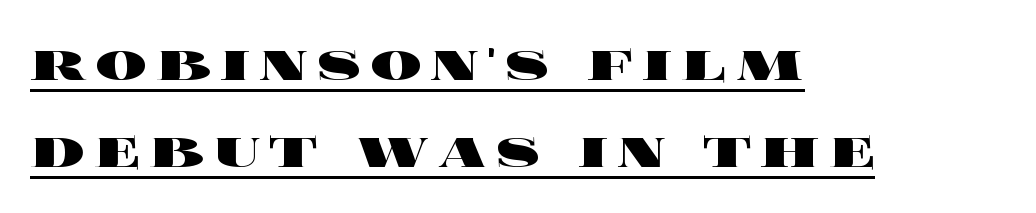
{"italic": "no", "bold": "yes", "weight": "heavy", "width": "wide", "x_height": "large", "monospaced": "no", "underline": "yes", "align": "left", "line_spacing": "normal", "line_spacing_ratio": 1.36, "glyph_px": 64}
